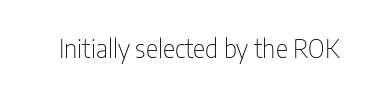
Q: Is the text bold? A: No.
Q: Is the text italic (slanted)? A: No, it is upright.
Q: Is the text underlined? A: No.
Q: Is the spacing between letters normal or unusually wide? A: Normal.
